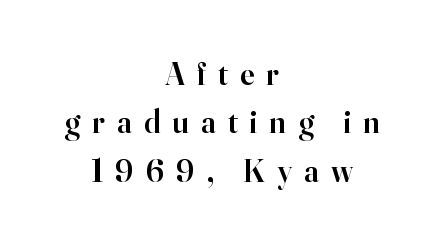
The image shows 32 px semibold serif type, upright; set centered, normal line spacing (1.51x), unusually wide letter spacing (+0.38 em), not underlined; high stroke contrast and a small x-height.
